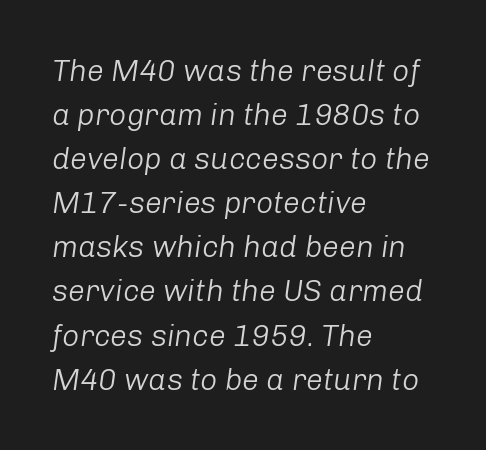
{"italic": "yes", "lean": "right", "slant_degrees": 8, "bold": "no", "weight": "light", "width": "normal", "stroke_contrast": "low", "x_height": "medium", "monospaced": "no", "underline": "no", "align": "left", "line_spacing": "normal", "line_spacing_ratio": 1.47, "letter_spacing": "normal", "letter_spacing_em": 0.0, "glyph_px": 30}
